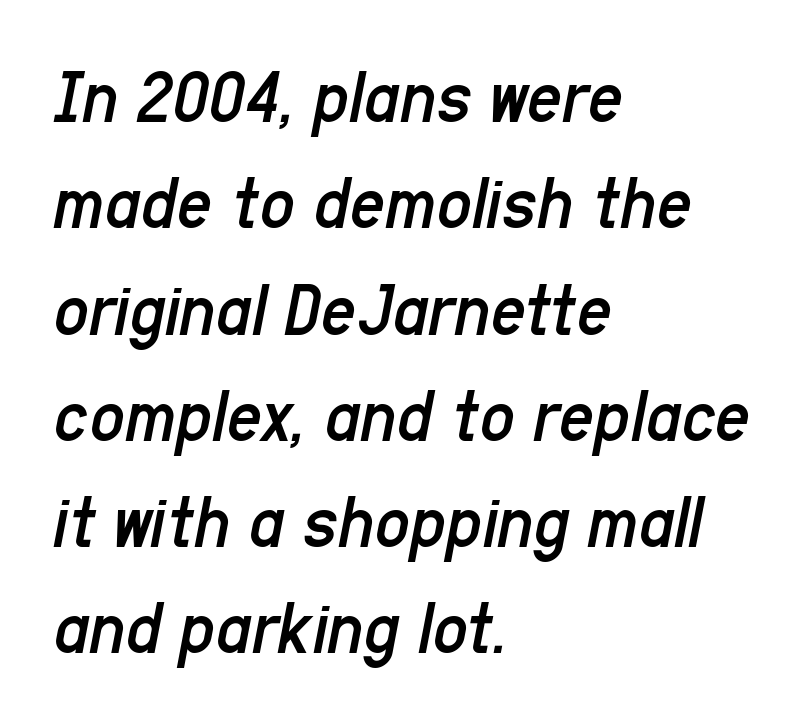
Do the characters align in a grid? No, the font is proportional. Tracking here is standard; glyphs follow each other at the usual distance. Looking at the ascenders, they clearly lean. Each line starts at the same left margin while the right side varies. The cut favours lightness, reaching ordinary text weight at its darkest.
